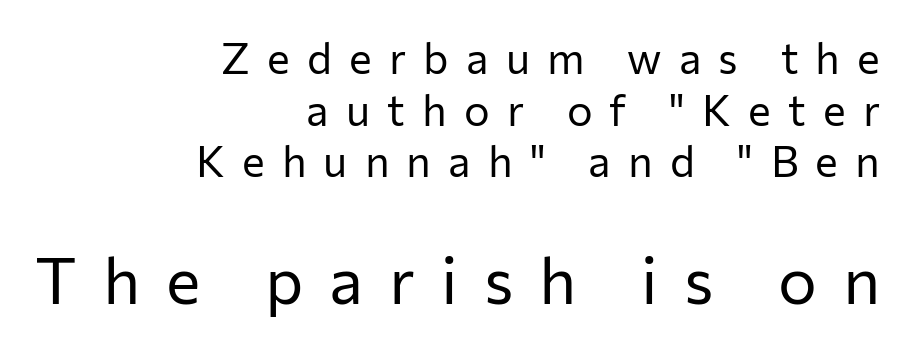
Just letters on the line, the space beneath them empty. Size hierarchy here favors the trailing block over the leading one. The typesetting does not lean heavy: it is not bold. The typography opts for an upright posture over an oblique one. Look at the bottom of the vertical strokes: they stop flat, with no serifs. Characters follow at a spacing far wider than the type designer built in.
